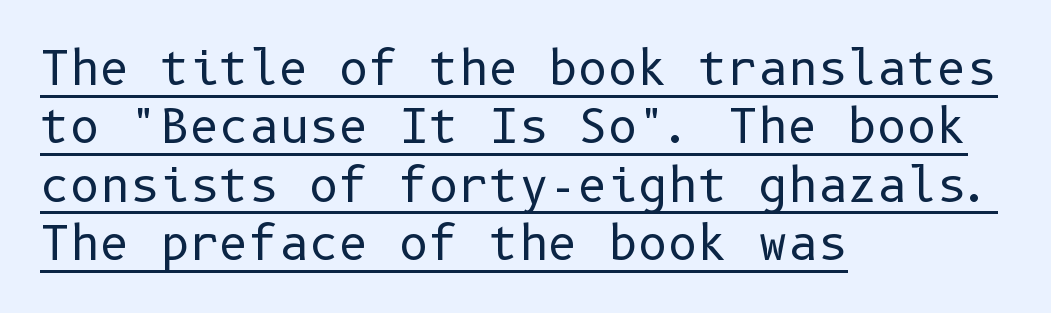
The image shows 46 px regular-weight sans-serif type, upright; set left-aligned, normal line spacing (1.27x), normal letter spacing, underlined; low stroke contrast and a medium x-height.
